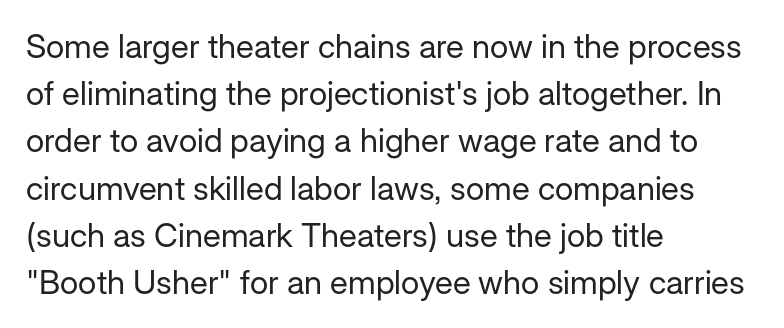
Stroke mass is kept to a normal reading level or below. Nobody drew a line under any word here. The line-height multiplier appears to be the usual default. Check where the strokes stop: nothing finishes them off — pure sans.
